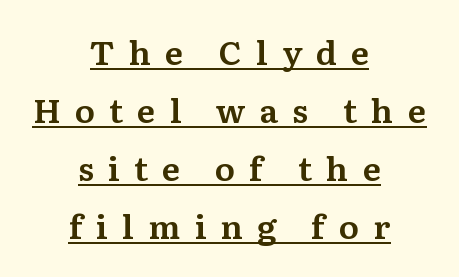
Q: Is the text italic (slanted)? A: No, it is upright.
Q: Is the typeface a serif or a sans-serif typeface? A: Serif.
Q: Is the text underlined? A: Yes.
Q: How is the paragraph aligned? A: Centered.
Q: Is the spacing between letters normal or unusually wide? A: Unusually wide.
Q: Width (condensed, normal, or wide)? A: Normal.
Q: Stroke contrast? A: Medium.
Q: x-height? A: Medium.
Q: Monospaced? A: No.
